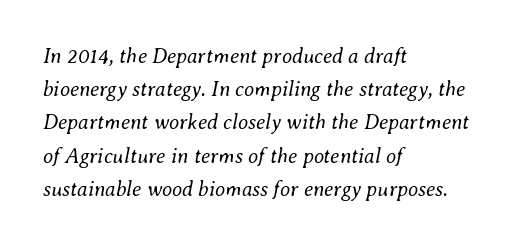
No extra tracking has been applied to these lines. The axis of the letterforms is tilted away from vertical. Compared with typical paragraphs, the rows here are spaced about the same. Line beginnings align vertically; line endings do not. This reads as an unemphasized weight, regular at the heaviest. Check the space under the baseline: it is left empty.
